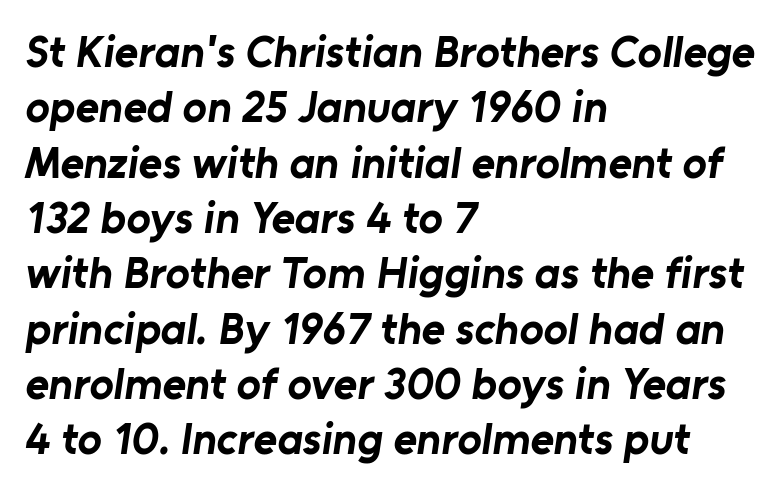
The image shows 45 px bold sans-serif type; set left-aligned, line spacing 1.23x, normal letter spacing, not underlined; low stroke contrast and a medium x-height.
